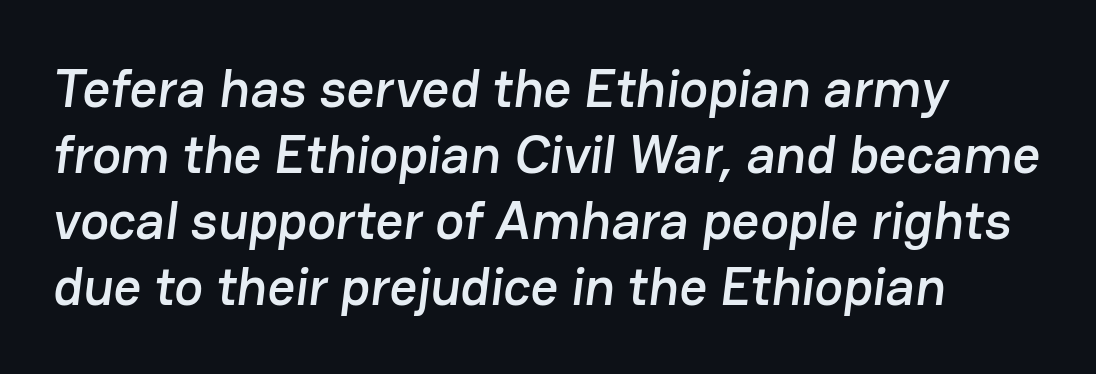
The foot of each line stays bare and open. Characters follow at the spacing the type designer built in. The type family on display is of the sans-serif kind. Proportional: the letters do not fall into vertical columns.
